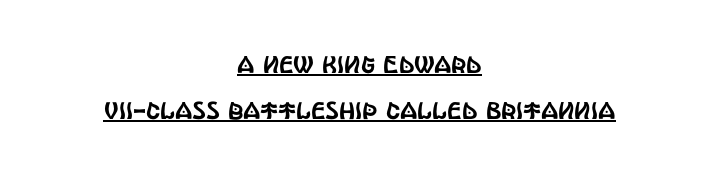
Ordinary non-slanted type is in use. Notice the wide empty band between every row — that's loose leading. These lines keep a tight, regular rhythm from letter to letter. Visually the block forms a symmetrical silhouette, jagged on both flanks. Descenders here cross a horizontal rule under the line.
